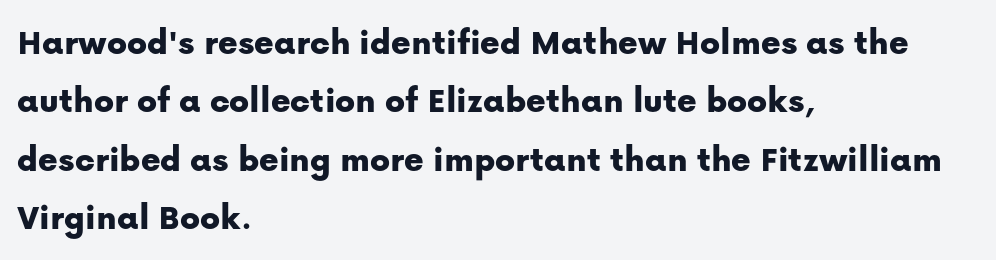
I'd call this a sans setting — the letters go barefoot. Each letter keeps its own natural width here, so spacing adapts to shape. Regular leading. Descender tails drop into unmarked territory. The letterforms sit shoulder to shoulder at normal distance. Notice how the stems are strictly vertical — no italics here.
